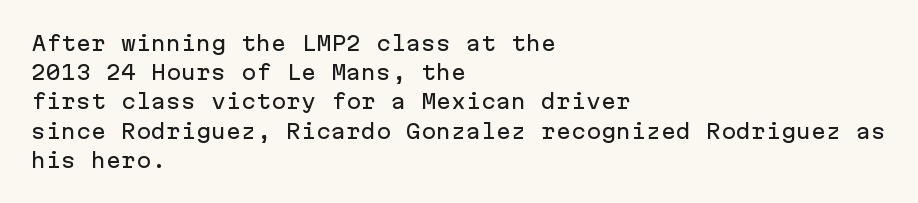
The image shows 20 px text type, upright; set left-aligned, normal line spacing (1.46x), normal letter spacing, not underlined.
